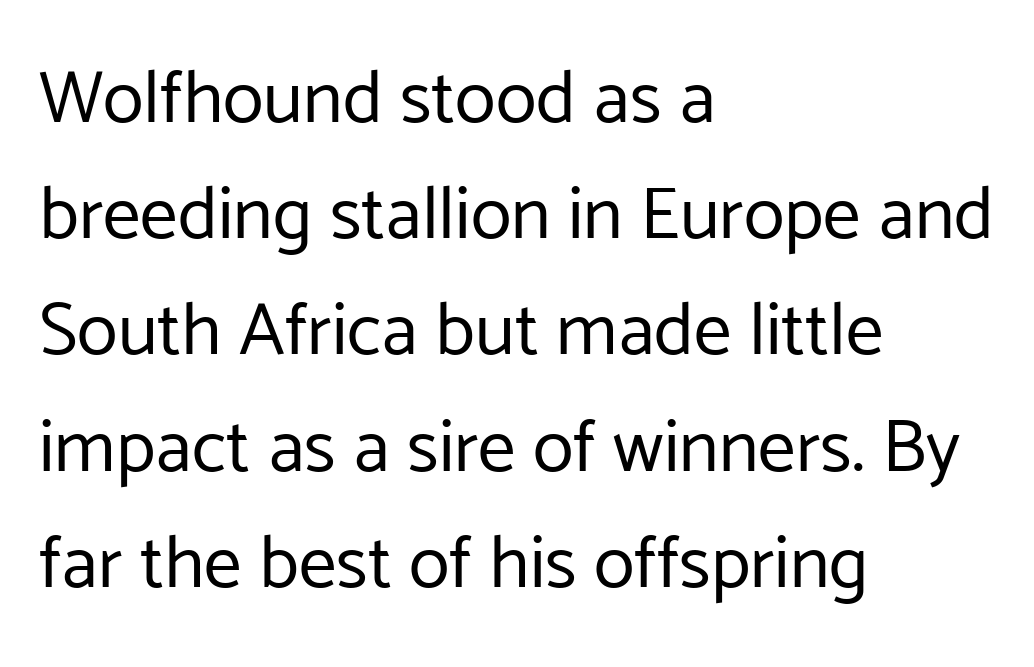
{"serif": "no", "italic": "no", "bold": "no", "weight": "regular", "width": "normal", "stroke_contrast": "low", "x_height": "medium", "monospaced": "no", "underline": "no", "align": "left", "line_spacing": "normal", "line_spacing_ratio": 1.55, "letter_spacing": "normal", "letter_spacing_em": 0.0, "glyph_px": 75}
